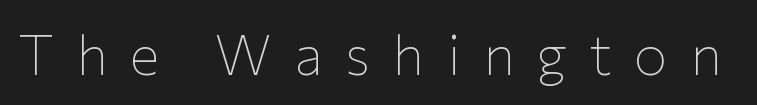
The face used here is proportionally spaced, like ordinary book or web type. These lines have a slow, spaced-out rhythm from letter to letter. The glyphs in this specimen are sans serif. Weight: regular or lighter. Style check: upright. The gap between lines stays unmarked.
